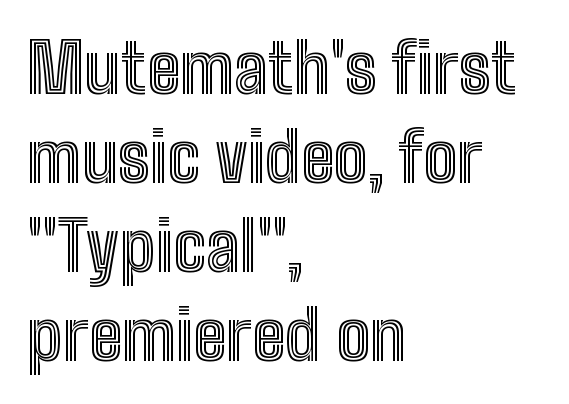
The image shows 68 px condensed type, upright; set left-aligned, normal line spacing (1.31x), normal letter spacing, not underlined; a medium x-height.
